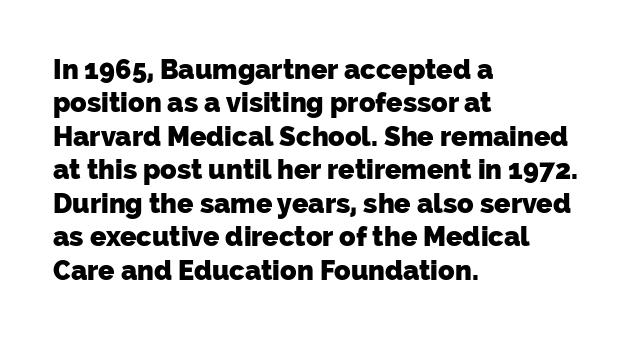
{"bold": "yes", "underline": "no", "align": "left", "line_spacing_ratio": 1.24, "letter_spacing": "normal", "letter_spacing_em": 0.0, "glyph_px": 27}
